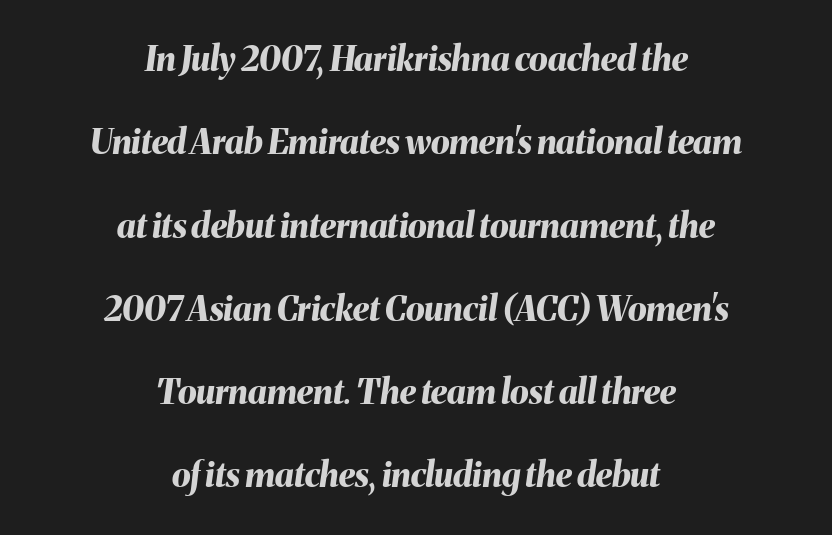
The image shows 34 px bold type, italic (leaning right); set centered, loose line spacing (2.45x), normal letter spacing, not underlined; medium stroke contrast and a medium x-height.
